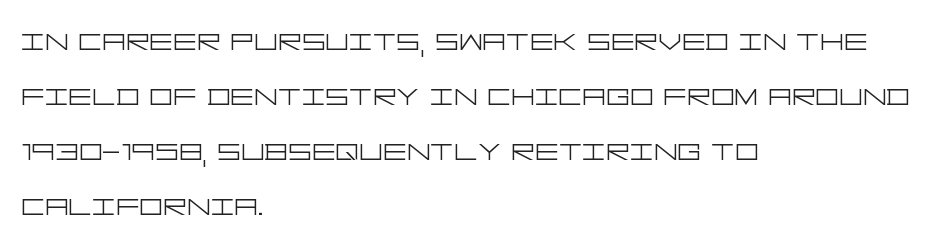
The image shows 37 px light, wide sans-serif type, upright; set left-aligned, normal line spacing (1.49x), normal letter spacing, not underlined; low stroke contrast and a large x-height.
